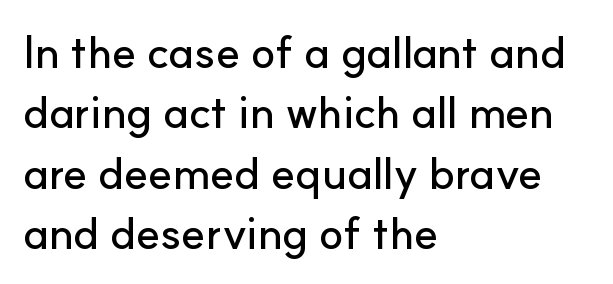
{"serif": "no", "italic": "no", "width": "normal", "stroke_contrast": "low", "x_height": "small", "monospaced": "no", "underline": "no", "align": "left", "line_spacing": "normal", "line_spacing_ratio": 1.34, "letter_spacing": "normal", "letter_spacing_em": 0.0, "glyph_px": 45}
